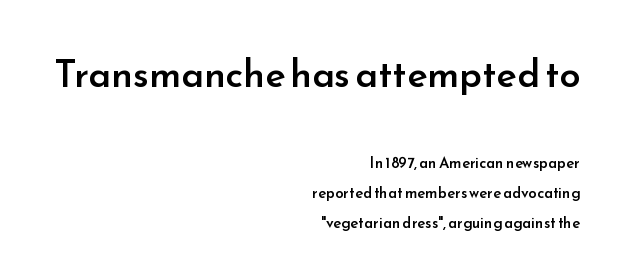
Q: Is the text bold? A: Semi-bold.
Q: Is the text italic (slanted)? A: No, it is upright.
Q: Is the typeface a serif or a sans-serif typeface? A: Sans-serif.
Q: Is the text underlined? A: No.
Q: How is the paragraph aligned? A: Right-aligned.
Q: Is the spacing between letters normal or unusually wide? A: Normal.
Q: Is the spacing between lines tight, normal or loose? A: Loose.
Q: Which block of text is set in a larger size, the first (top) or the second (bottom)? A: The first (top) one.
Q: Width (condensed, normal, or wide)? A: Normal.
Q: Stroke contrast? A: Low.
Q: x-height? A: Small.
Q: Monospaced? A: No.
